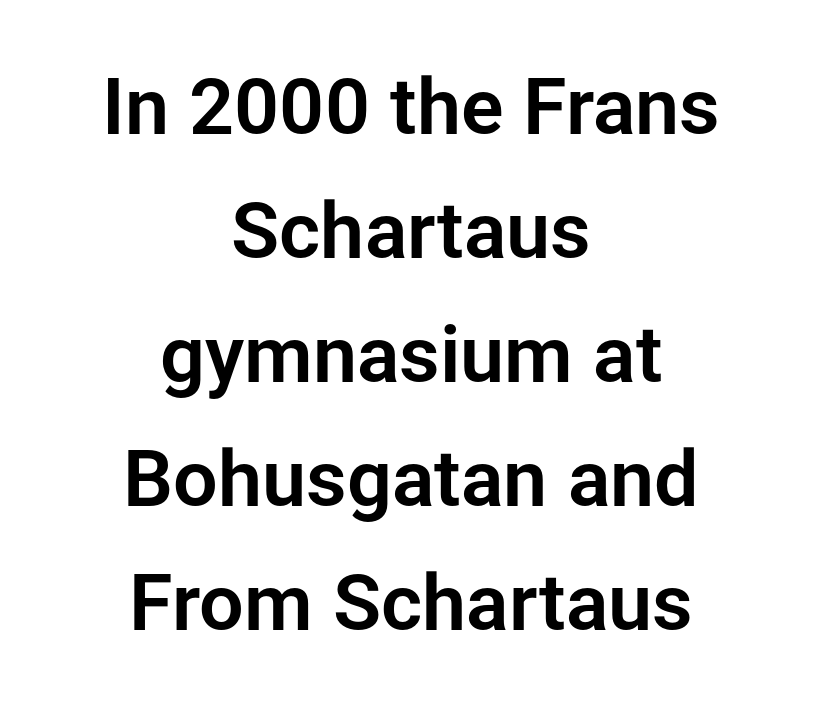
Q: Is the text italic (slanted)? A: No, it is upright.
Q: Is the typeface a serif or a sans-serif typeface? A: Sans-serif.
Q: Is the text underlined? A: No.
Q: How is the paragraph aligned? A: Centered.
Q: Is the spacing between letters normal or unusually wide? A: Normal.
Q: Is the spacing between lines tight, normal or loose? A: Normal.
Q: Width (condensed, normal, or wide)? A: Normal.
Q: Stroke contrast? A: Low.
Q: x-height? A: Medium.
Q: Monospaced? A: No.
